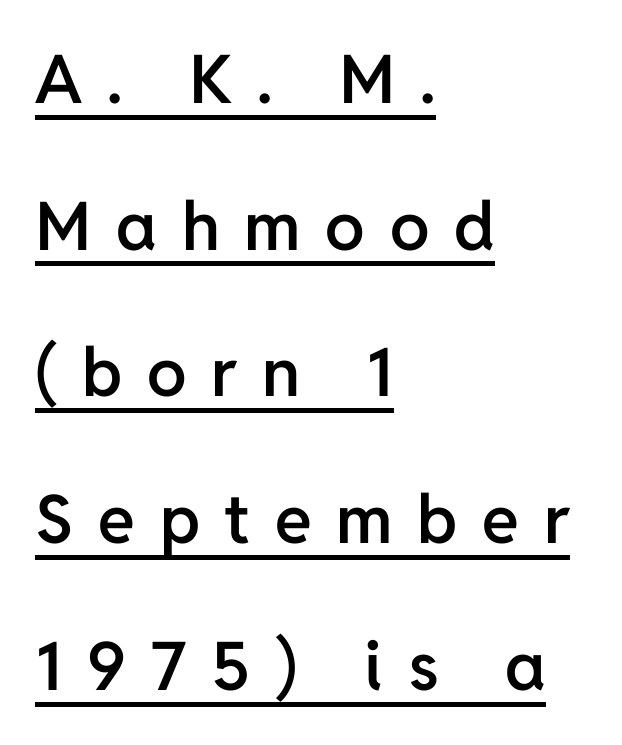
Q: Is the text bold? A: Semi-bold.
Q: Is the text italic (slanted)? A: No, it is upright.
Q: Is the typeface a serif or a sans-serif typeface? A: Sans-serif.
Q: Is the text underlined? A: Yes.
Q: How is the paragraph aligned? A: Left-aligned.
Q: Is the spacing between letters normal or unusually wide? A: Unusually wide.
Q: Is the spacing between lines tight, normal or loose? A: Loose.
Q: Width (condensed, normal, or wide)? A: Normal.
Q: Stroke contrast? A: Low.
Q: x-height? A: Medium.
Q: Monospaced? A: No.
